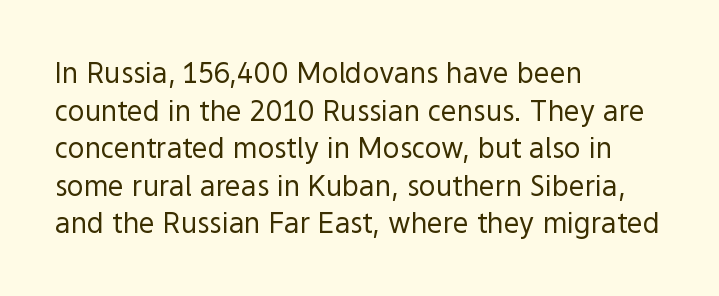
The passage shown stacks its lines at a standard gap. Upright lettering throughout. These lines are rendered in a variable-pitch font. Caption: multi-line text, flush left, ragged right. The space directly below the letters is spotless. What kind of face is this? One without serifs — a sans.
